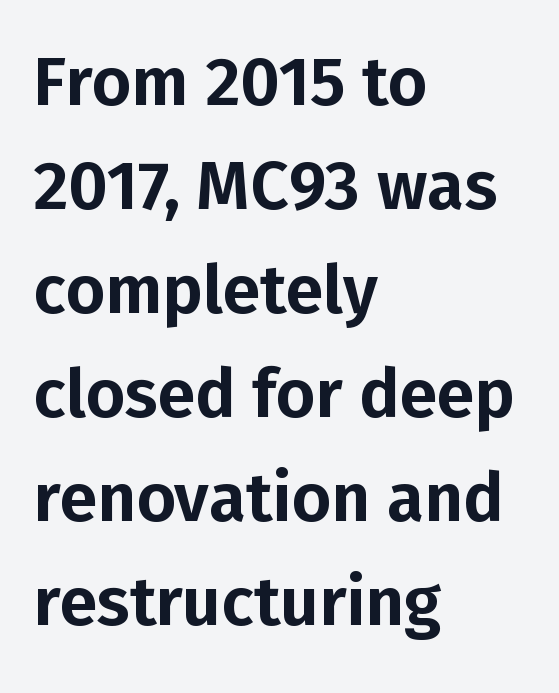
Is this a fixed-width face? No — the glyphs have proportional, varying widths. The lines sit at an ordinary, default distance from one another. The text block is weighted toward the left margin, trailing off unevenly rightward. Quick note: underline off. In terms of letterform style, serifs are entirely absent. This is the regular roman posture of the typeface.
